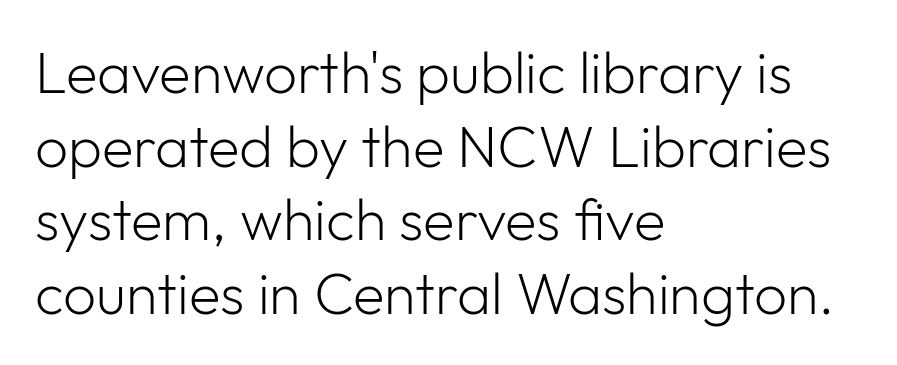
The image shows 58 px light sans-serif type, upright; set left-aligned, normal line spacing (1.27x), normal letter spacing, not underlined; low stroke contrast and a medium x-height.
